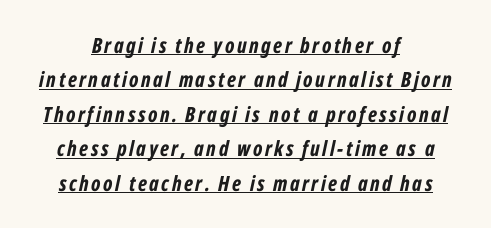
Q: Is the text bold? A: Yes.
Q: Is the text italic (slanted)? A: Yes, it leans right by about 12 degrees.
Q: Is the text underlined? A: Yes.
Q: How is the paragraph aligned? A: Centered.
Q: Is the spacing between lines tight, normal or loose? A: Normal.
